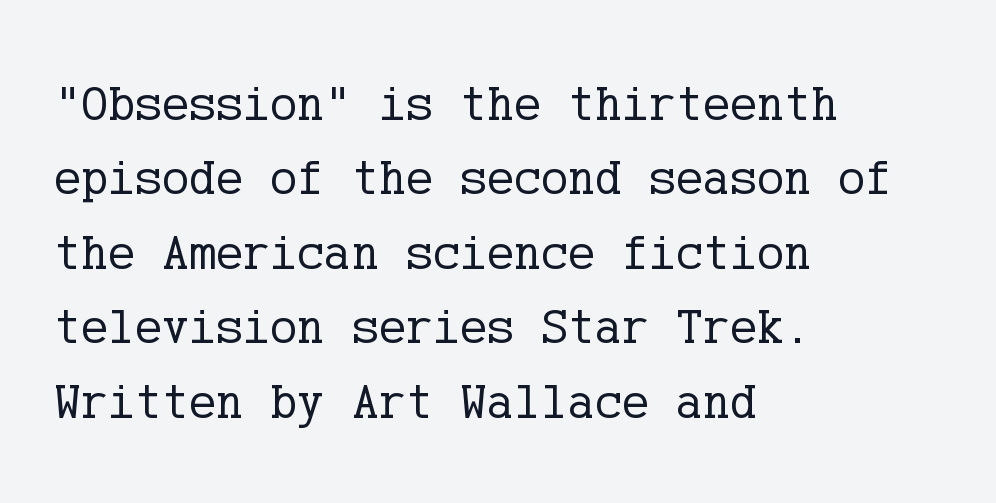
{"serif": "yes", "italic": "no", "bold": "no", "weight": "regular", "width": "normal", "stroke_contrast": "low", "x_height": "medium", "underline": "no", "align": "left", "line_spacing": "normal", "line_spacing_ratio": 1.46, "letter_spacing": "normal", "letter_spacing_em": 0.0, "glyph_px": 51}
